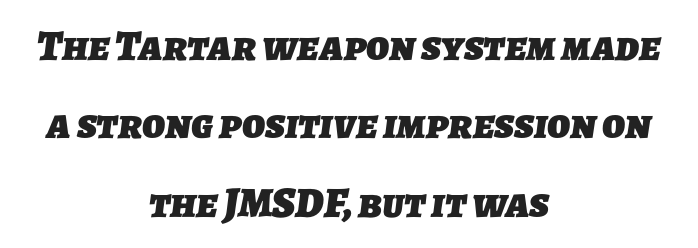
The image shows 43 px heavy sans-serif type; set centered, line spacing 1.82x, normal letter spacing, not underlined; low stroke contrast and a medium x-height.
